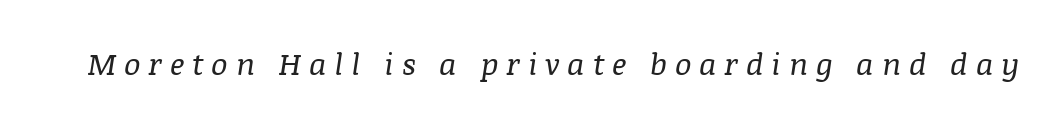
Q: Is the text bold? A: No.
Q: Is the text italic (slanted)? A: Yes, it leans right by about 8 degrees.
Q: Is the typeface a serif or a sans-serif typeface? A: Serif.
Q: Is the text underlined? A: No.
Q: Is the spacing between letters normal or unusually wide? A: Unusually wide.
Q: Width (condensed, normal, or wide)? A: Normal.
Q: Stroke contrast? A: Medium.
Q: x-height? A: Large.
Q: Monospaced? A: No.
